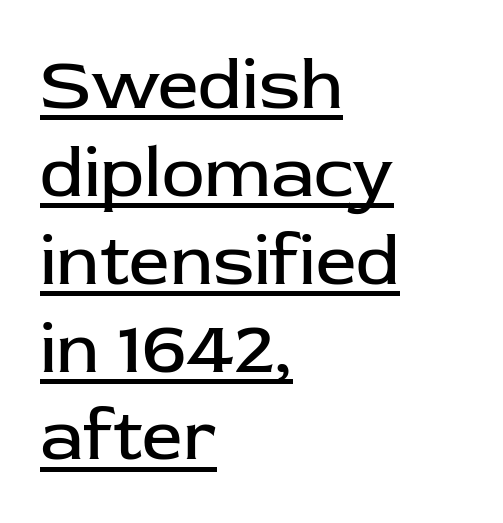
{"serif": "no", "italic": "no", "bold": "no", "weight": "regular", "width": "normal", "stroke_contrast": "low", "x_height": "medium", "monospaced": "no", "underline": "yes", "align": "left", "line_spacing_ratio": 1.22, "letter_spacing": "normal", "letter_spacing_em": 0.0, "glyph_px": 72}
